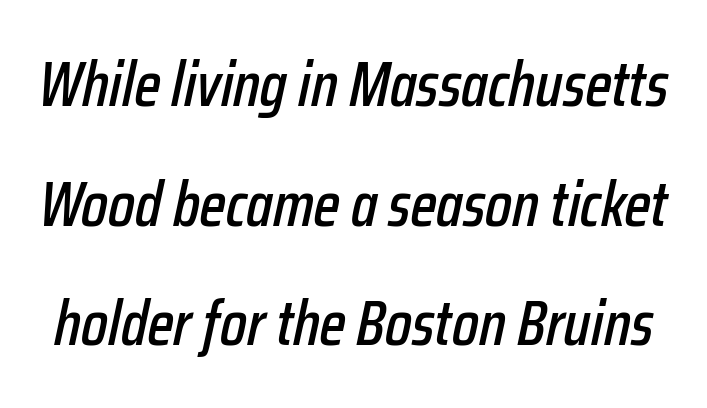
{"italic": "yes", "lean": "right", "slant_degrees": 12, "width": "condensed", "stroke_contrast": "low", "x_height": "medium", "monospaced": "no", "underline": "no", "line_spacing": "loose", "line_spacing_ratio": 1.9, "letter_spacing": "normal", "letter_spacing_em": 0.0, "glyph_px": 63}
